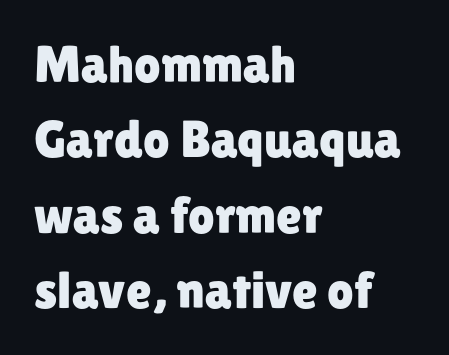
The image shows 52 px sans-serif type, upright; set left-aligned, normal line spacing (1.45x), normal letter spacing, not underlined; low stroke contrast and a medium x-height.
